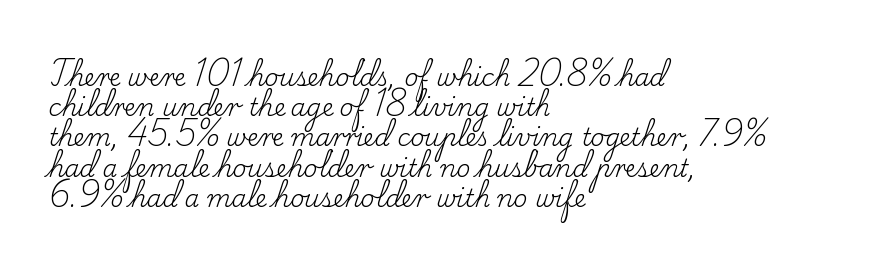
{"bold": "no", "underline": "no", "align": "left", "line_spacing": "normal", "line_spacing_ratio": 1.26, "letter_spacing": "normal", "letter_spacing_em": 0.0, "glyph_px": 24}
